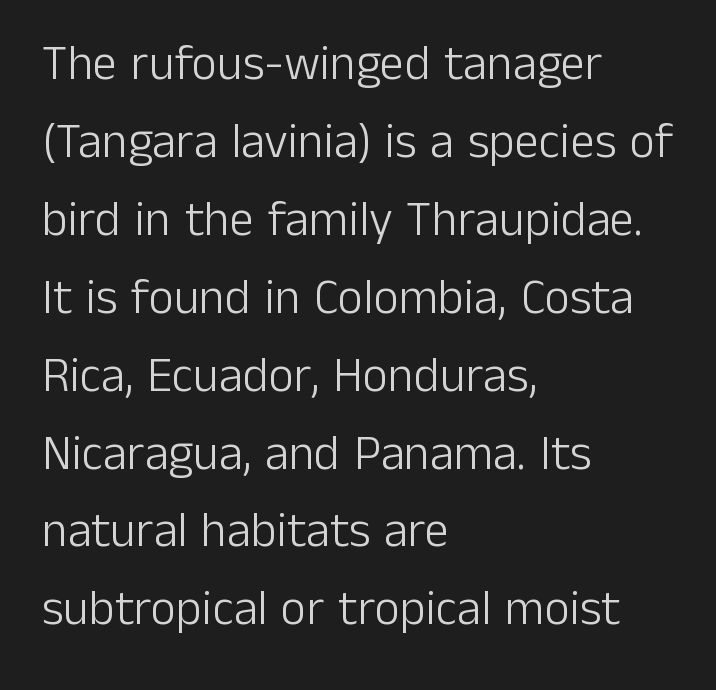
Letterform terminals end flat and unadorned throughout the passage. The setting favours the left margin, as ordinary paragraphs usually do. Nope, not italic — everything's standing straight. Varying glyph widths throughout — classic text-font behaviour. These lines keep a tight, regular rhythm from letter to letter. Vertical stems look standard width or narrower in stroke.
